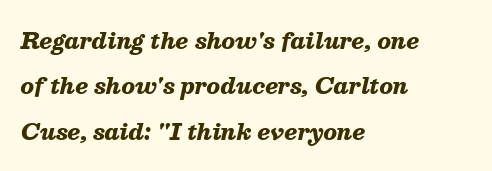
These lines were composed using italics. Horizontal alignment here is leftward, the default for most running prose. The designer dialed line spacing up above the default. Short note: letters normally spaced. A full-strength bold gives these letters their thick strokes. Unmarked baselines from the first word to the last.
